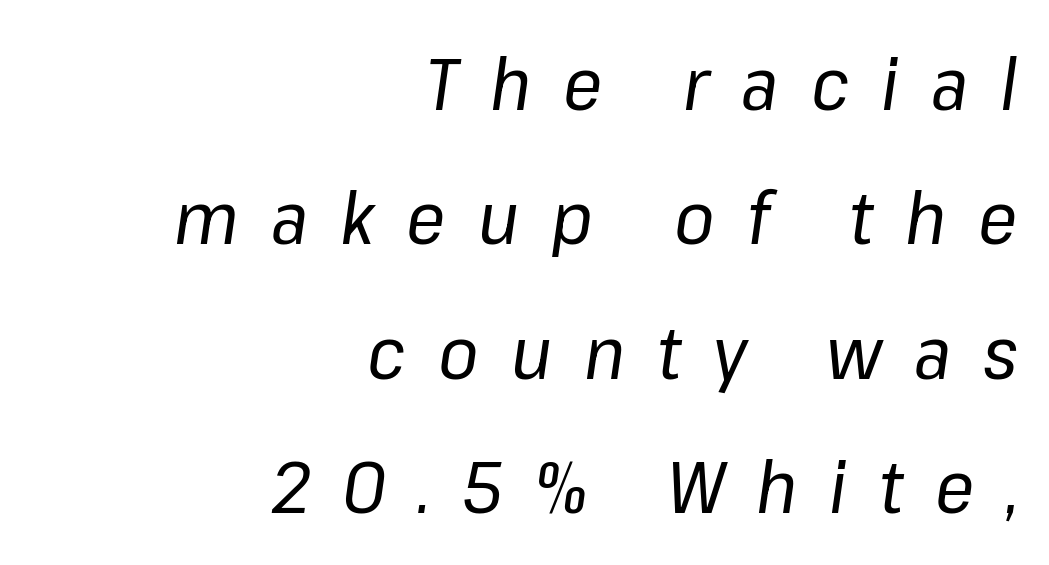
{"italic": "yes", "lean": "right", "slant_degrees": 8, "bold": "no", "weight": "regular", "width": "normal", "stroke_contrast": "low", "x_height": "medium", "monospaced": "no", "underline": "no", "align": "right", "line_spacing_ratio": 1.84, "letter_spacing": "wide", "letter_spacing_em": 0.44, "glyph_px": 73}
